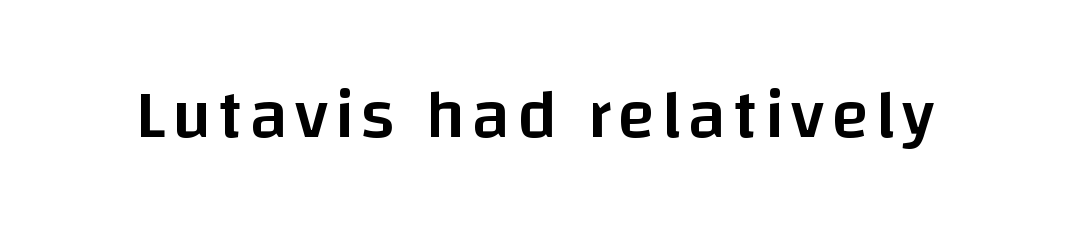
{"serif": "no", "italic": "no", "bold": "semi", "weight": "semibold", "width": "normal", "stroke_contrast": "low", "x_height": "large", "monospaced": "no", "underline": "no", "glyph_px": 69}
